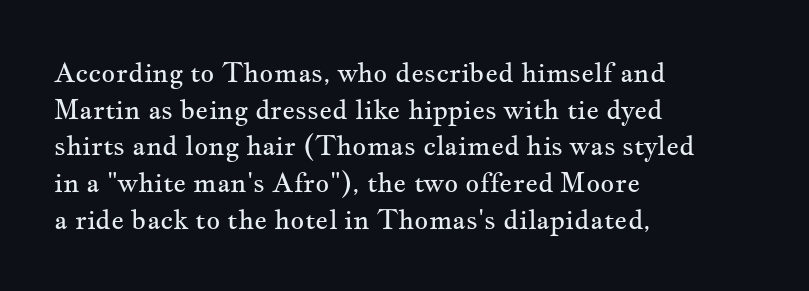
The image shows 27 px text type, upright; set left-aligned, normal line spacing (1.36x), normal letter spacing, not underlined.
